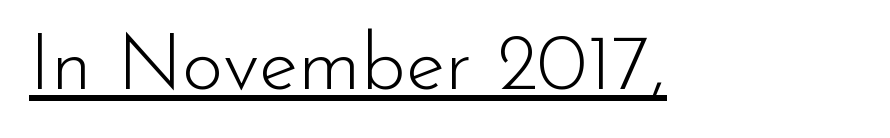
{"serif": "no", "italic": "no", "bold": "no", "weight": "light", "width": "normal", "stroke_contrast": "low", "x_height": "small", "monospaced": "no", "underline": "yes", "letter_spacing": "normal", "letter_spacing_em": 0.0, "glyph_px": 80}
